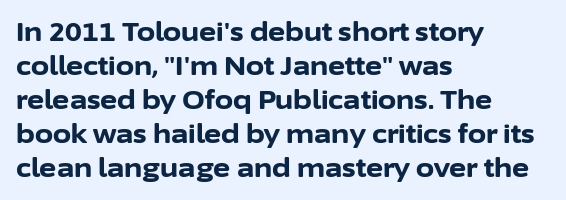
Q: Is the text bold? A: Yes.
Q: Is the text italic (slanted)? A: No, it is upright.
Q: Is the text underlined? A: No.
Q: How is the paragraph aligned? A: Left-aligned.
Q: Is the spacing between letters normal or unusually wide? A: Normal.
Q: Is the spacing between lines tight, normal or loose? A: Normal.
